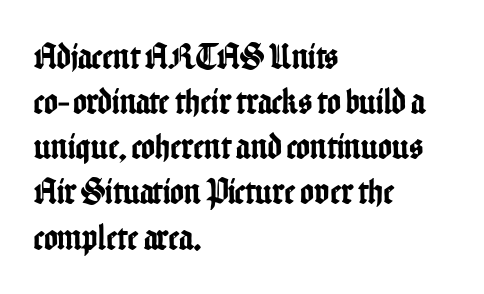
Type without underlining. Style check: upright. A typesetter would label this face a sans. Note the varied advance widths — an 'i' is clearly narrower than an 'm'.
